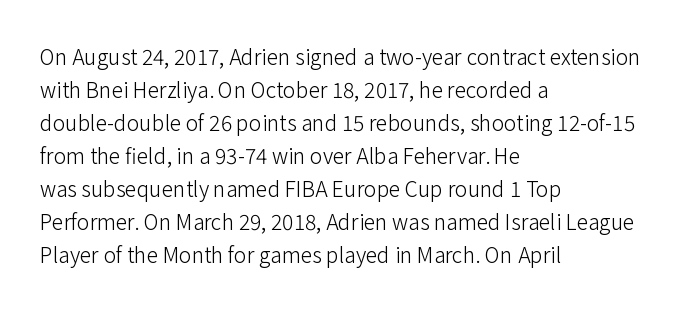
{"italic": "no", "bold": "no", "underline": "no", "align": "left", "line_spacing": "normal", "line_spacing_ratio": 1.57, "letter_spacing": "normal", "letter_spacing_em": 0.0, "glyph_px": 21}
